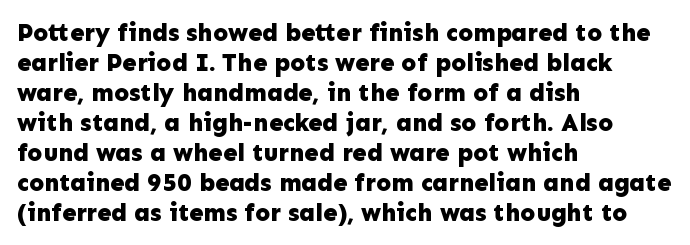
The image shows 25 px bold type, upright; set left-aligned, line spacing 1.2x, normal letter spacing, not underlined.
